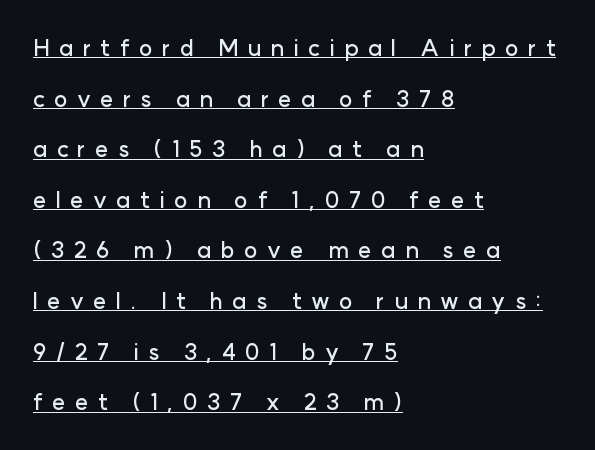
The image shows 23 px text type, upright; set left-aligned, loose line spacing (2.2x), unusually wide letter spacing (+0.4 em), underlined.
